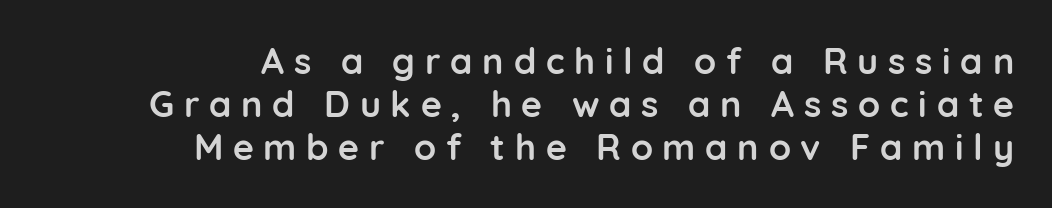
Q: Is the text bold? A: Yes.
Q: Is the text italic (slanted)? A: No, it is upright.
Q: Is the typeface a serif or a sans-serif typeface? A: Sans-serif.
Q: Is the text underlined? A: No.
Q: How is the paragraph aligned? A: Right-aligned.
Q: Is the spacing between letters normal or unusually wide? A: Unusually wide.
Q: Width (condensed, normal, or wide)? A: Normal.
Q: Stroke contrast? A: Low.
Q: x-height? A: Medium.
Q: Monospaced? A: No.
